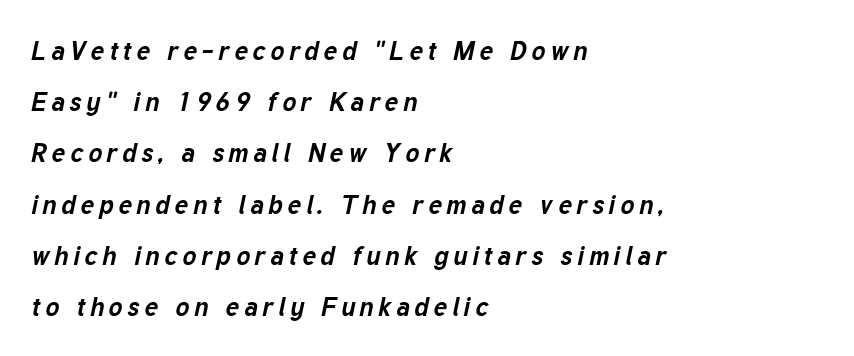
The image shows 26 px bold type, italic (leaning right); set left-aligned, loose line spacing (1.97x), not underlined.
